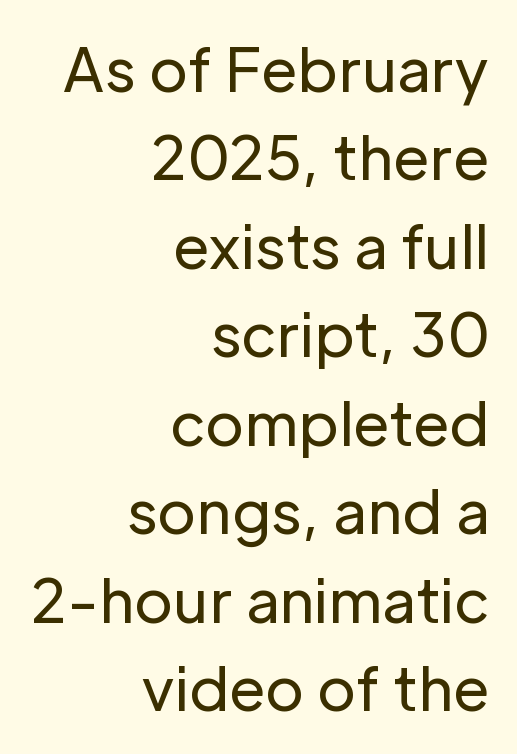
The image shows 59 px regular-weight sans-serif type, upright; set right-aligned, normal line spacing (1.5x), normal letter spacing, not underlined; low stroke contrast and a medium x-height.
